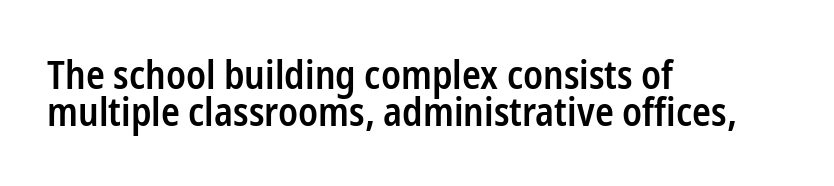
Heft: intermediate — a semibold. The vertical gap from one line to the next is small. The font family rendered here belongs to the sans-serif group. The space beneath each line is pristine and unruled.
